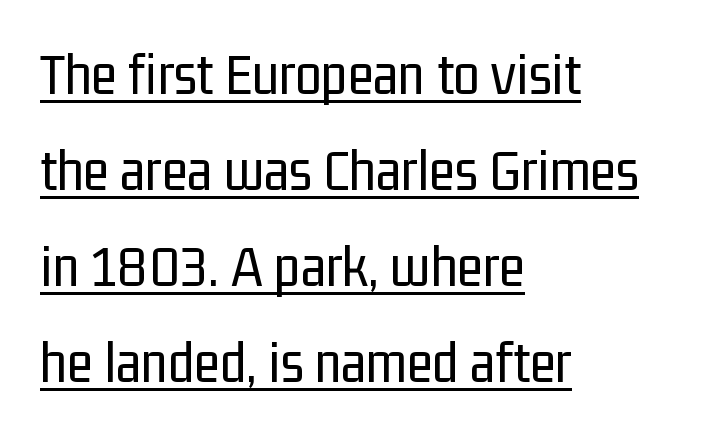
Q: Is the text bold? A: No.
Q: Is the text italic (slanted)? A: No, it is upright.
Q: Is the typeface a serif or a sans-serif typeface? A: Sans-serif.
Q: Is the text underlined? A: Yes.
Q: How is the paragraph aligned? A: Left-aligned.
Q: Is the spacing between letters normal or unusually wide? A: Normal.
Q: Is the spacing between lines tight, normal or loose? A: Normal.
Q: Width (condensed, normal, or wide)? A: Condensed.
Q: Stroke contrast? A: Low.
Q: x-height? A: Medium.
Q: Monospaced? A: No.
